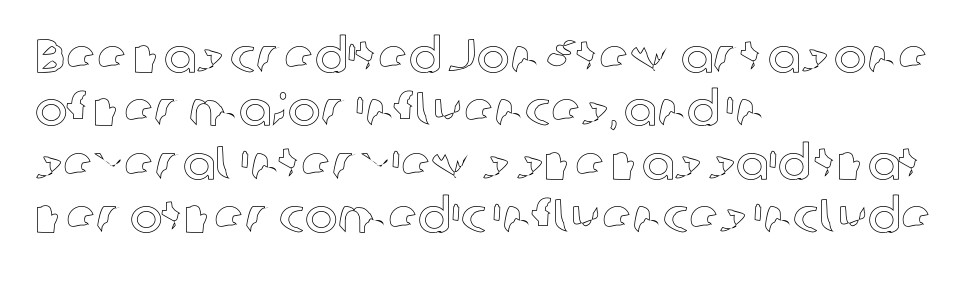
The image shows 49 px text type, upright; set left-aligned, tight line spacing (1.09x), normal letter spacing, not underlined; a medium x-height.
